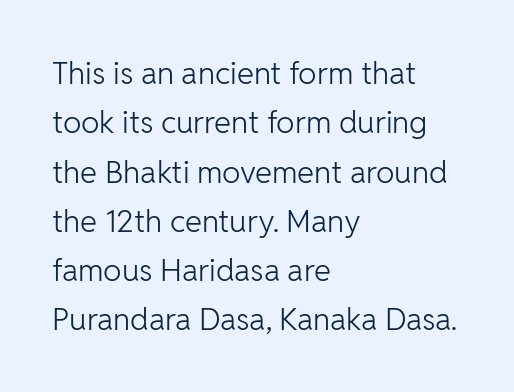
Q: Is the text bold? A: No.
Q: Is the text italic (slanted)? A: No, it is upright.
Q: Is the typeface a serif or a sans-serif typeface? A: Sans-serif.
Q: Is the text underlined? A: No.
Q: How is the paragraph aligned? A: Left-aligned.
Q: Is the spacing between letters normal or unusually wide? A: Normal.
Q: Is the spacing between lines tight, normal or loose? A: Normal.
Q: Width (condensed, normal, or wide)? A: Normal.
Q: Stroke contrast? A: Low.
Q: x-height? A: Medium.
Q: Monospaced? A: No.
